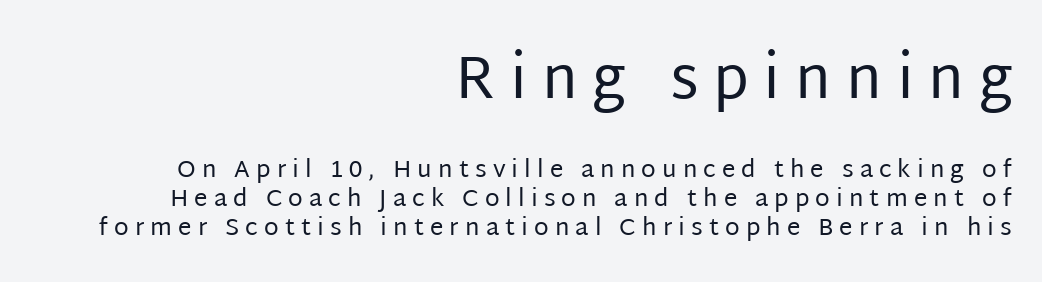
Q: Is the text bold? A: No.
Q: Is the text italic (slanted)? A: No, it is upright.
Q: Is the typeface a serif or a sans-serif typeface? A: Sans-serif.
Q: Is the text underlined? A: No.
Q: How is the paragraph aligned? A: Right-aligned.
Q: Is the spacing between letters normal or unusually wide? A: Unusually wide.
Q: Which block of text is set in a larger size, the first (top) or the second (bottom)? A: The first (top) one.
Q: Width (condensed, normal, or wide)? A: Normal.
Q: Stroke contrast? A: Low.
Q: x-height? A: Large.
Q: Monospaced? A: No.
